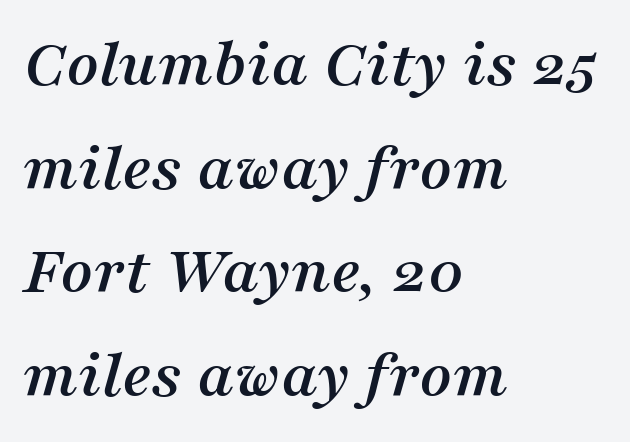
{"serif": "yes", "italic": "yes", "lean": "right", "slant_degrees": 16, "width": "normal", "stroke_contrast": "medium", "x_height": "medium", "monospaced": "no", "underline": "no", "align": "left", "line_spacing": "normal", "line_spacing_ratio": 1.48, "letter_spacing": "normal", "letter_spacing_em": 0.0, "glyph_px": 70}
